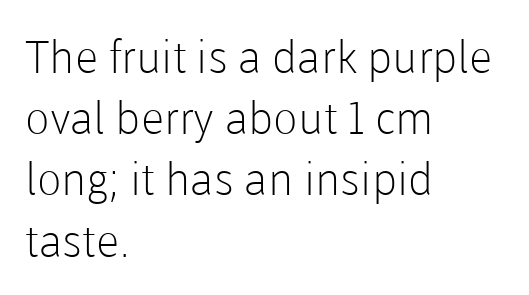
The glyphs in this specimen are sans serif. The line texture is even and compact thanks to regular tracking. Caption: multi-line text, flush left, ragged right. A normal amount of white space separates one row of letters from the next. The typeface has the unassuming heft of standard copy or less.
